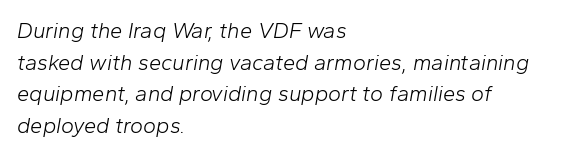
The image shows 22 px text type, italic (leaning right); set left-aligned, normal line spacing (1.44x), normal letter spacing, not underlined.
